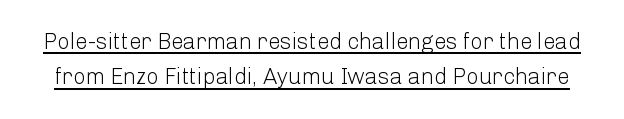
No extra ink here — the face is not bold. Evenly set lines give the paragraph a standard silhouette. In terms of posture, this sample is upright. The passage shown has conventional tracking throughout.
